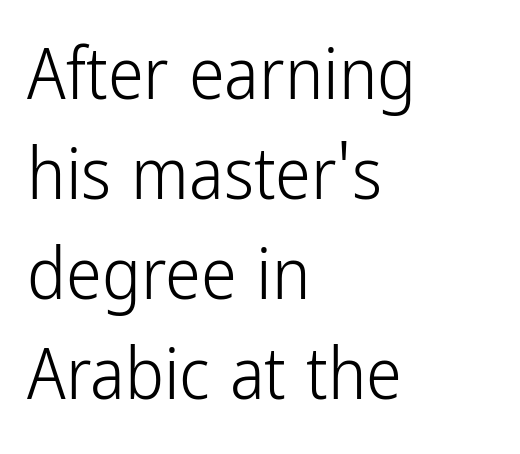
The image shows 72 px light, condensed sans-serif type, upright; set left-aligned, normal line spacing (1.39x), normal letter spacing, not underlined; low stroke contrast and a medium x-height.
